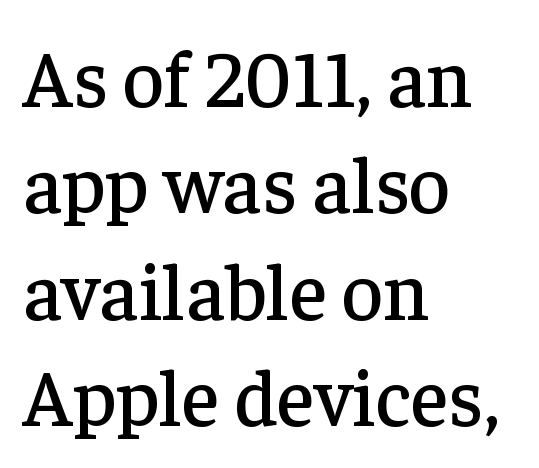
{"serif": "yes", "italic": "no", "width": "normal", "stroke_contrast": "low", "x_height": "medium", "monospaced": "no", "underline": "no", "align": "left", "line_spacing": "normal", "line_spacing_ratio": 1.33, "letter_spacing": "normal", "letter_spacing_em": 0.0, "glyph_px": 80}
